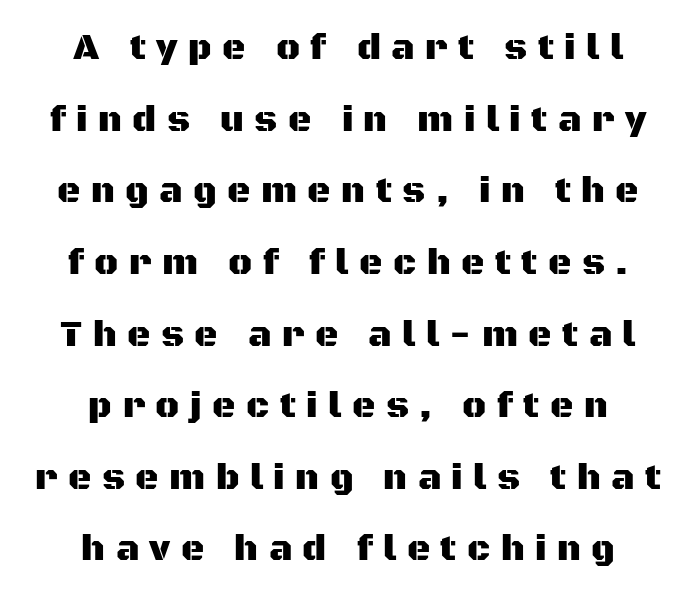
Leading: increased. Upright lettering throughout. Serif or sans? Sans — the stroke terminals are bare. The specimen omits any rule beneath the text block's lines.
